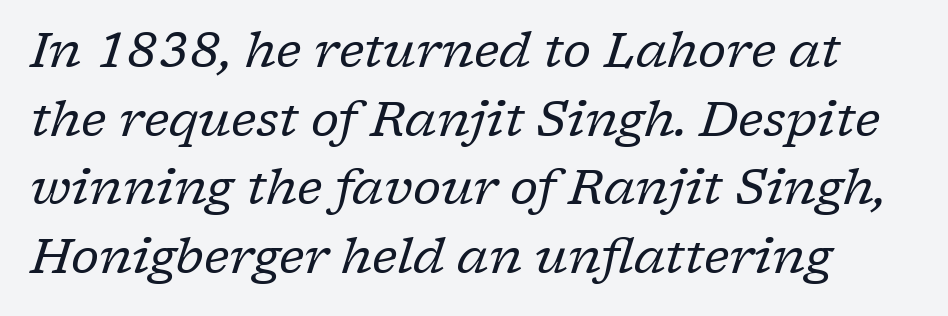
The image shows 49 px regular-weight serif type, italic (leaning right); set normal line spacing (1.4x), normal letter spacing, not underlined; low stroke contrast and a medium x-height.
